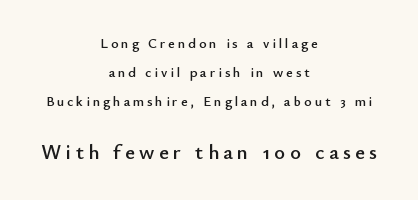
Q: Is the text italic (slanted)? A: No, it is upright.
Q: Is the text underlined? A: No.
Q: How is the paragraph aligned? A: Centered.
Q: Is the spacing between letters normal or unusually wide? A: Unusually wide.
Q: Is the spacing between lines tight, normal or loose? A: Loose.
Q: Which block of text is set in a larger size, the first (top) or the second (bottom)? A: The second (bottom) one.
